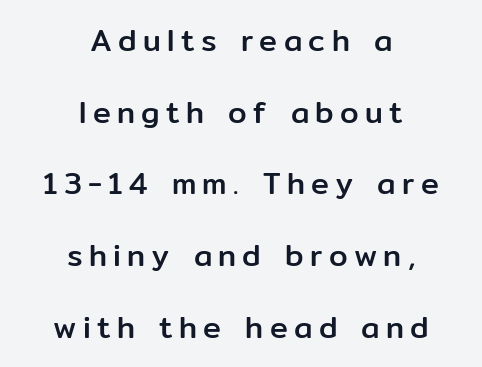
Q: Is the text italic (slanted)? A: No, it is upright.
Q: Is the typeface a serif or a sans-serif typeface? A: Sans-serif.
Q: Is the text underlined? A: No.
Q: How is the paragraph aligned? A: Centered.
Q: Is the spacing between letters normal or unusually wide? A: Unusually wide.
Q: Is the spacing between lines tight, normal or loose? A: Loose.
Q: Width (condensed, normal, or wide)? A: Normal.
Q: Stroke contrast? A: Low.
Q: x-height? A: Medium.
Q: Monospaced? A: No.
